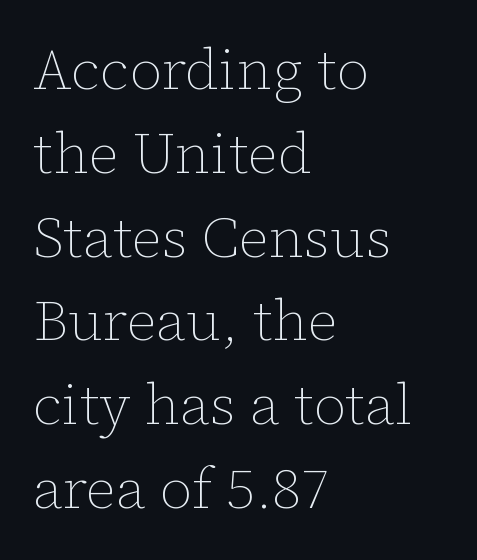
The image shows 57 px thin type, upright; set left-aligned, normal line spacing (1.47x), normal letter spacing, not underlined; low stroke contrast and a medium x-height.
